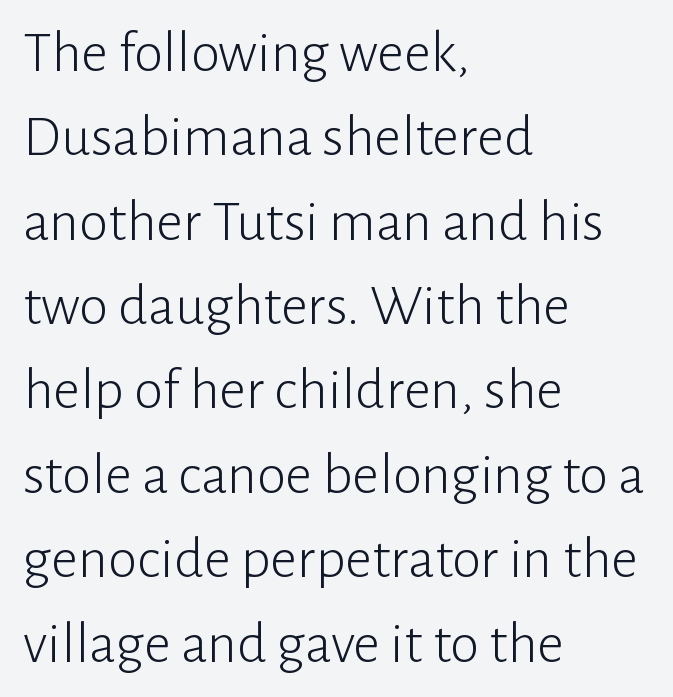
{"serif": "no", "italic": "no", "bold": "no", "weight": "light", "width": "normal", "stroke_contrast": "low", "x_height": "medium", "monospaced": "no", "underline": "no", "align": "left", "line_spacing": "normal", "line_spacing_ratio": 1.43, "letter_spacing": "normal", "letter_spacing_em": 0.0, "glyph_px": 59}
